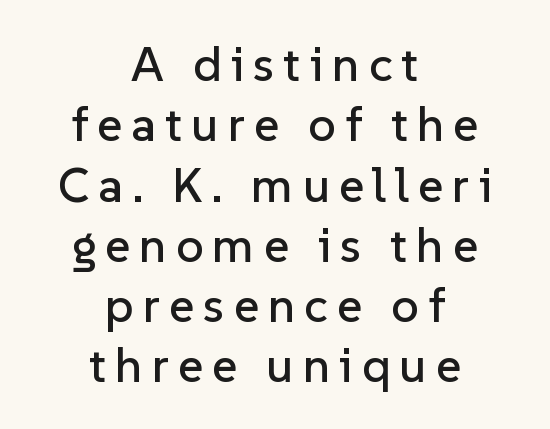
Neither beginnings nor endings align; midpoints do. Grotesque or geometric, the face here clearly has no serifs. These lines are rendered in a variable-pitch font. No italicization has been applied; the sample stays upright. Glance below the letters and you will spot only blank space.
